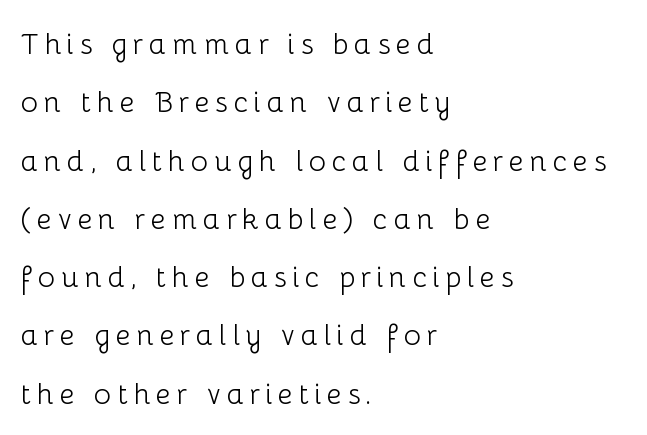
The image shows 29 px light sans-serif type, upright; set left-aligned, loose line spacing (2.01x), not underlined; low stroke contrast and a medium x-height.
